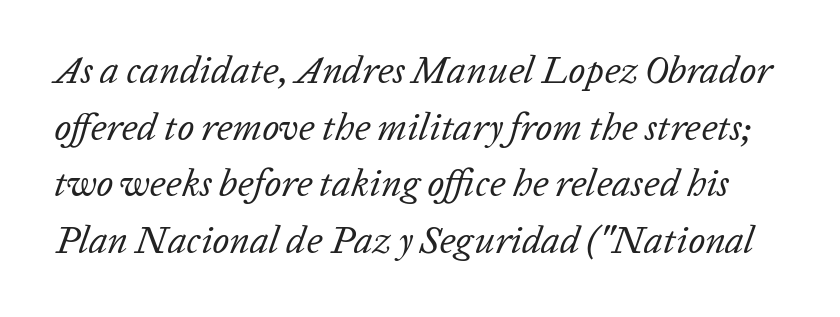
The image shows 38 px regular-weight type, italic (leaning right); set normal line spacing (1.49x), normal letter spacing, not underlined; low stroke contrast and a medium x-height.
